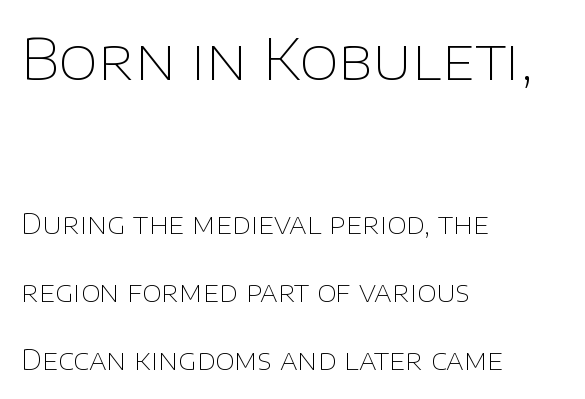
Character widths vary here, with narrow letters taking less room than wide ones. Font category for this specimen: sans-serif. The line texture is even and compact thanks to regular tracking. Where is the straight margin? On the left.
